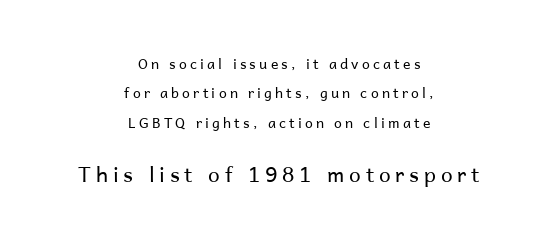
Q: Is the text bold? A: No.
Q: Is the text italic (slanted)? A: No, it is upright.
Q: Is the text underlined? A: No.
Q: How is the paragraph aligned? A: Centered.
Q: Is the spacing between letters normal or unusually wide? A: Unusually wide.
Q: Is the spacing between lines tight, normal or loose? A: Loose.
Q: Which block of text is set in a larger size, the first (top) or the second (bottom)? A: The second (bottom) one.
